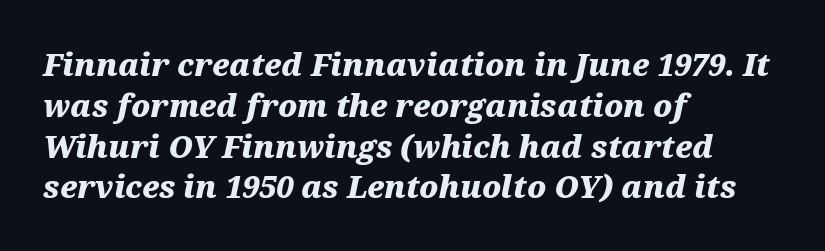
This sample is left-justified, so line endings fall wherever the words run out. The string is rendered with underlining switched off. These lines were composed using italics. Varying glyph widths throughout — classic text-font behaviour.
